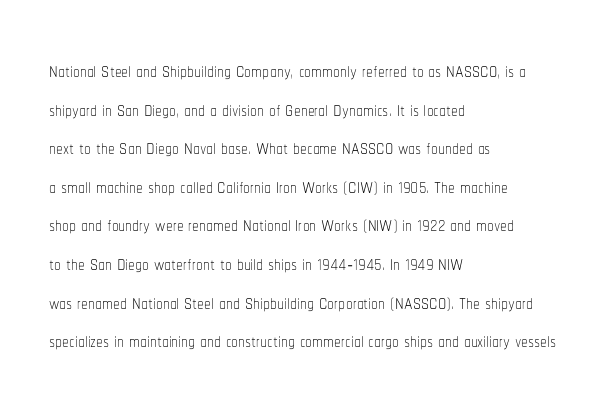
{"italic": "no", "bold": "no", "underline": "no", "align": "left", "line_spacing": "normal", "line_spacing_ratio": 1.43, "letter_spacing": "normal", "letter_spacing_em": 0.0, "glyph_px": 27}
